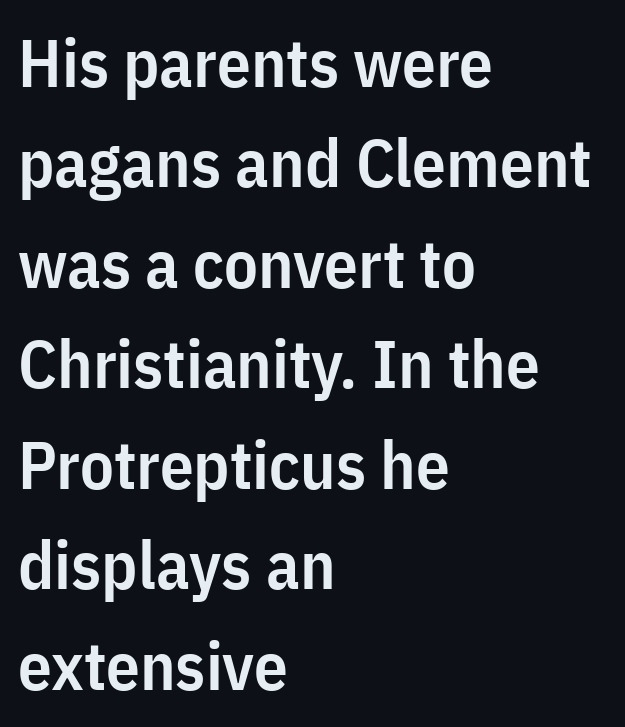
Q: Is the text bold? A: Semi-bold.
Q: Is the text italic (slanted)? A: No, it is upright.
Q: Is the typeface a serif or a sans-serif typeface? A: Sans-serif.
Q: Is the text underlined? A: No.
Q: How is the paragraph aligned? A: Left-aligned.
Q: Is the spacing between letters normal or unusually wide? A: Normal.
Q: Is the spacing between lines tight, normal or loose? A: Normal.
Q: Width (condensed, normal, or wide)? A: Condensed.
Q: Stroke contrast? A: Low.
Q: x-height? A: Medium.
Q: Monospaced? A: No.
